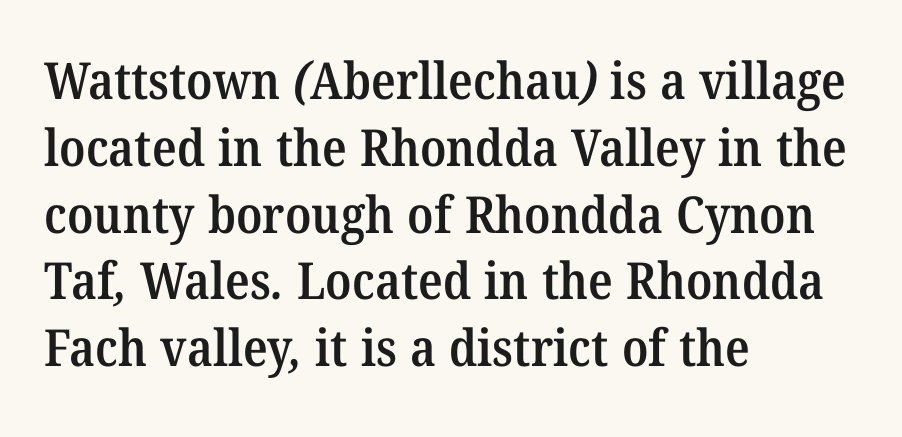
The image shows 51 px semibold serif type; set left-aligned, normal line spacing (1.31x), normal letter spacing, not underlined; medium stroke contrast and a medium x-height.
